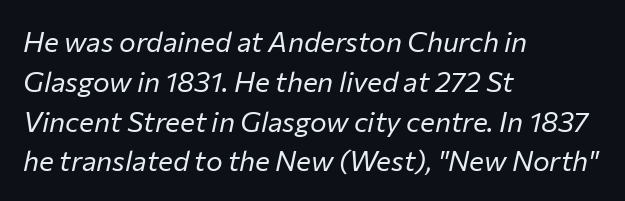
The face used here is proportionally spaced, like ordinary book or web type. The typesetter chose a ragged-right arrangement here. Nothing unusual about the tracking: characters are spaced as the font intends. The face used here has a pronounced slope to its letters. Line spacing here is normal. The typeface has the unassuming heft of standard copy or less.
